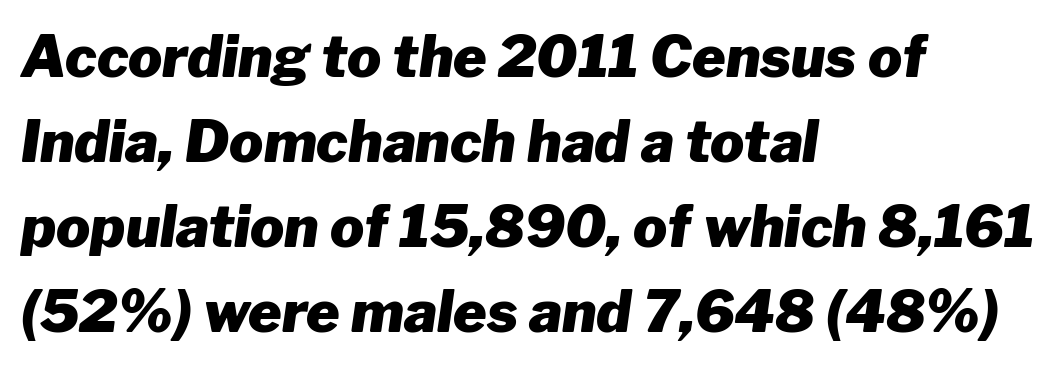
The image shows 57 px heavy type, italic (leaning right); set left-aligned, normal line spacing (1.49x), normal letter spacing, not underlined; low stroke contrast and a medium x-height.
